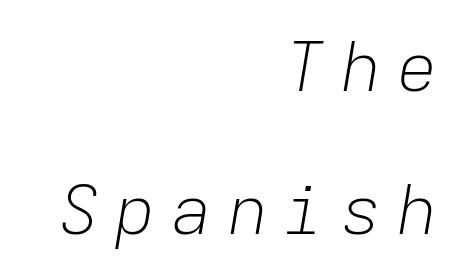
Just letters on the line, the space beneath them empty. All the whitespace from short lines collects on the left. You could count columns in this text — the font is strictly monospaced. Is the letter spacing exaggerated? Yes — the characters are pushed far apart.
